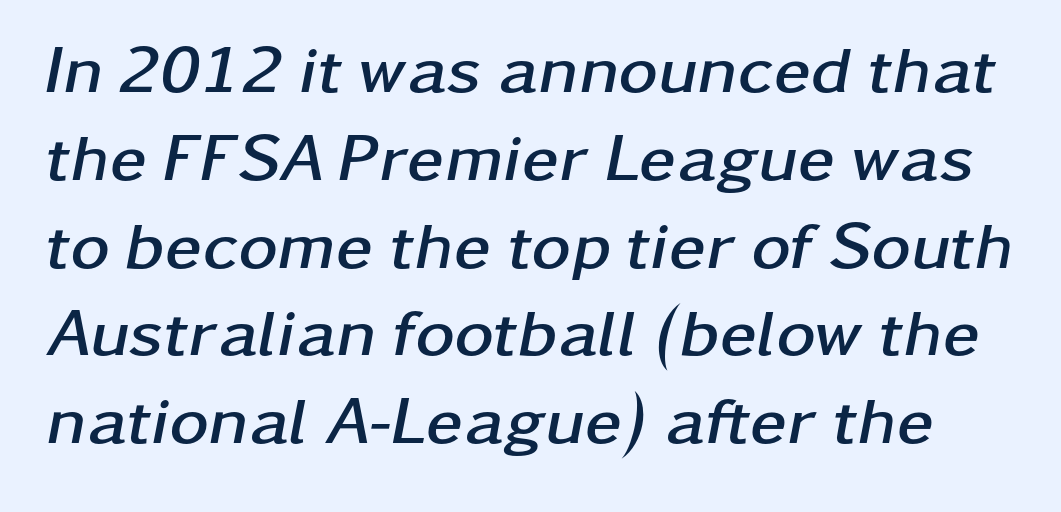
The image shows 67 px semibold, wide type, italic (leaning right); set normal line spacing (1.31x), normal letter spacing, not underlined; low stroke contrast and a medium x-height.
